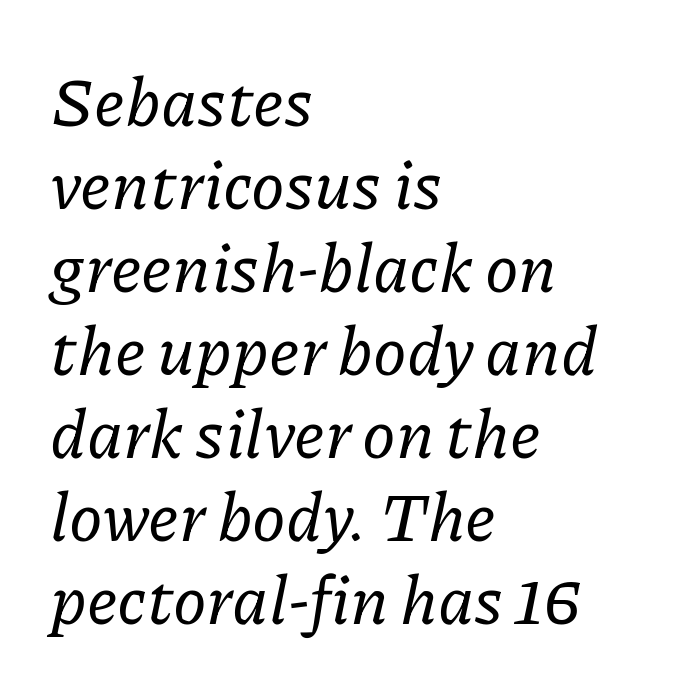
The image shows 68 px serif type, italic (leaning right); set left-aligned, line spacing 1.22x, normal letter spacing, not underlined; low stroke contrast and a medium x-height.
